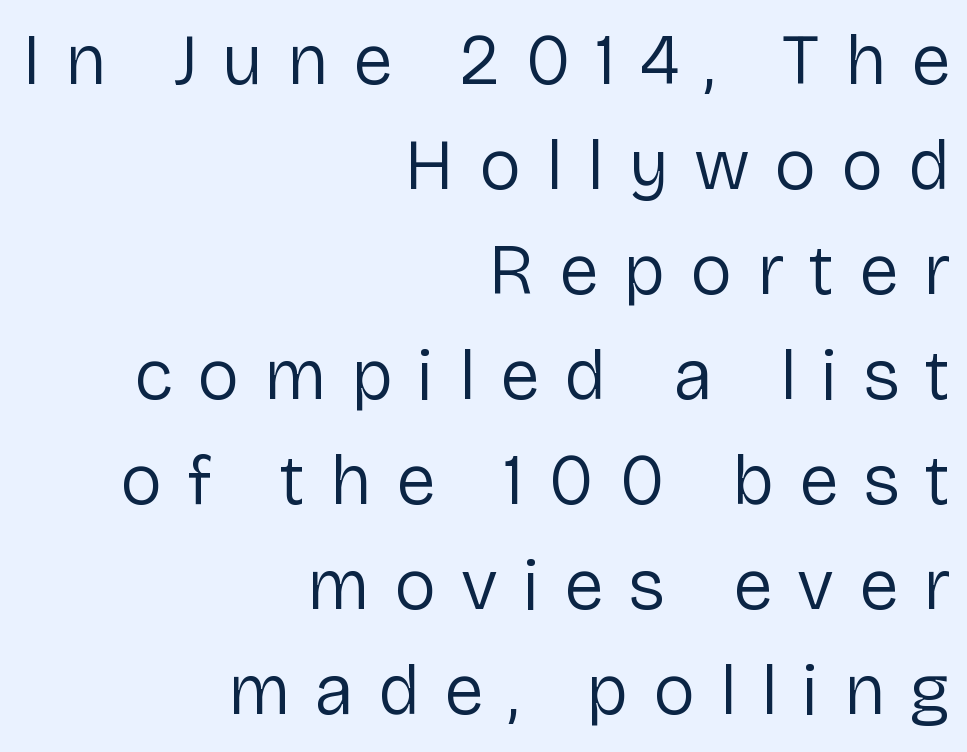
The characters are drawn with everyday or finer stroke widths. A sans-serif font was chosen for this passage. Inter-character spacing is expanded well beyond the font's built-in metrics. Reading down the column, the eye jumps a familiar distance to each next line. Upright lettering throughout.
